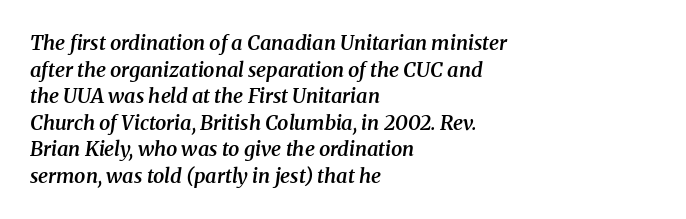
The image shows 20 px text type, italic (leaning right); set left-aligned, normal line spacing (1.33x), normal letter spacing, not underlined.
